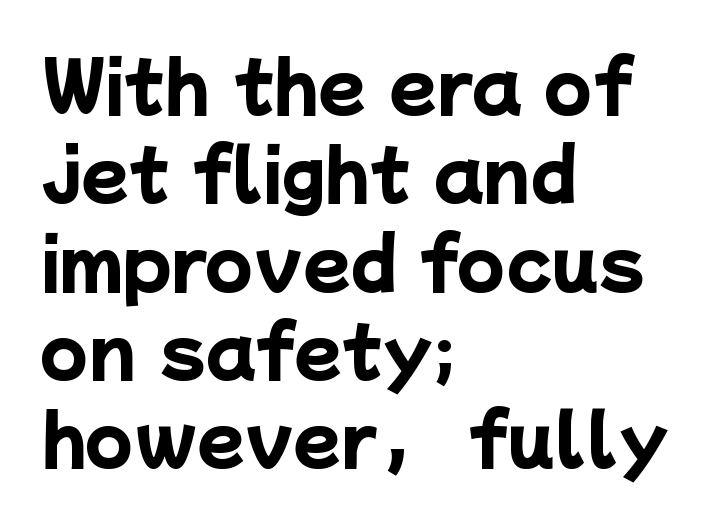
This rendering leaves character spacing at its baseline value. The face used here is proportionally spaced, like ordinary book or web type. Summary of weight: heavy, a full bold. The font family rendered here belongs to the sans-serif group. Notice how descenders clear the ascenders below comfortably — that's standard leading.
